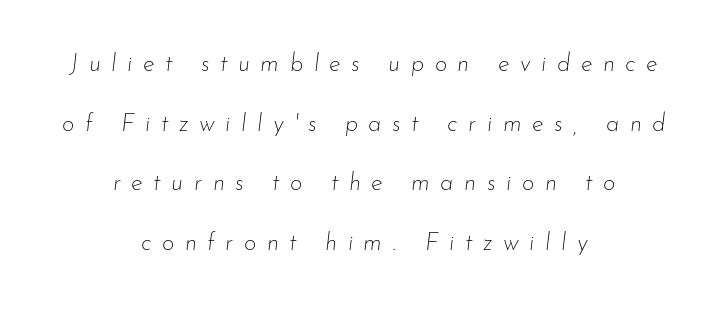
{"italic": "yes", "lean": "right", "slant_degrees": 7, "bold": "no", "underline": "no", "align": "center", "line_spacing": "loose", "line_spacing_ratio": 2.48, "letter_spacing": "wide", "letter_spacing_em": 0.44, "glyph_px": 24}
